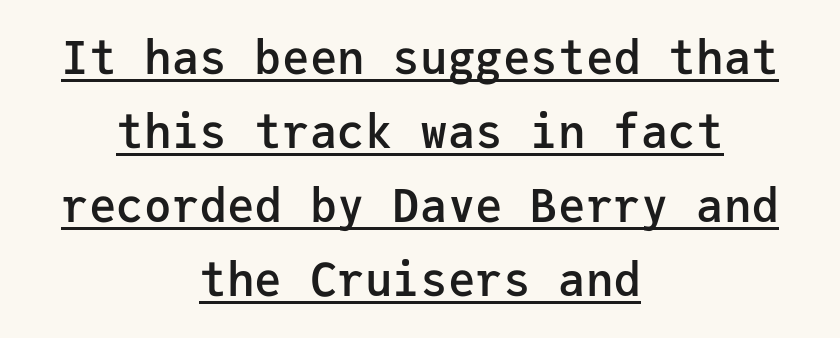
{"serif": "no", "italic": "no", "bold": "semi", "weight": "semibold", "width": "normal", "stroke_contrast": "low", "x_height": "medium", "monospaced": "yes", "underline": "yes", "align": "center", "line_spacing": "normal", "line_spacing_ratio": 1.61, "letter_spacing": "normal", "letter_spacing_em": 0.0, "glyph_px": 46}
